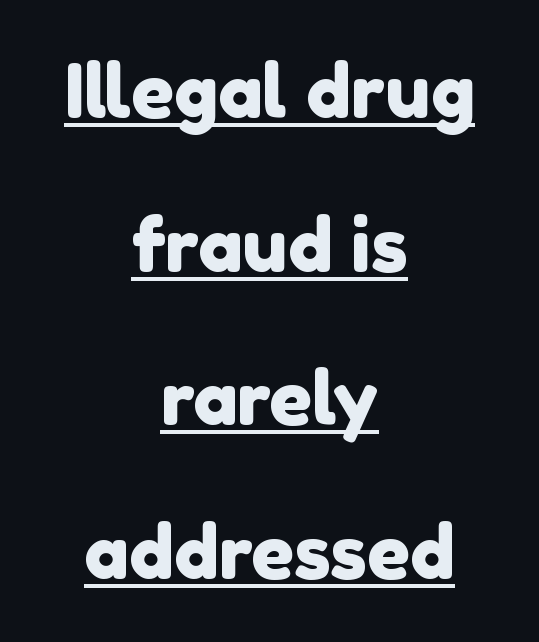
The image shows 75 px sans-serif type; set centered, loose line spacing (2.05x), normal letter spacing, underlined; a medium x-height.
